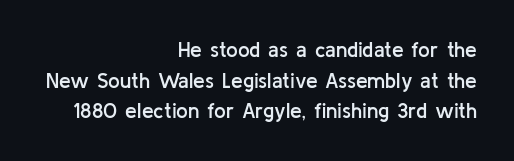
Moderately thickened strokes mark this as semibold type. Words appear dense and cohesive because spacing is normal. Successive baselines arrive at the customary interval. This rendering uses right alignment, leaving the left contour irregular. The strip under each line holds only bare page.
